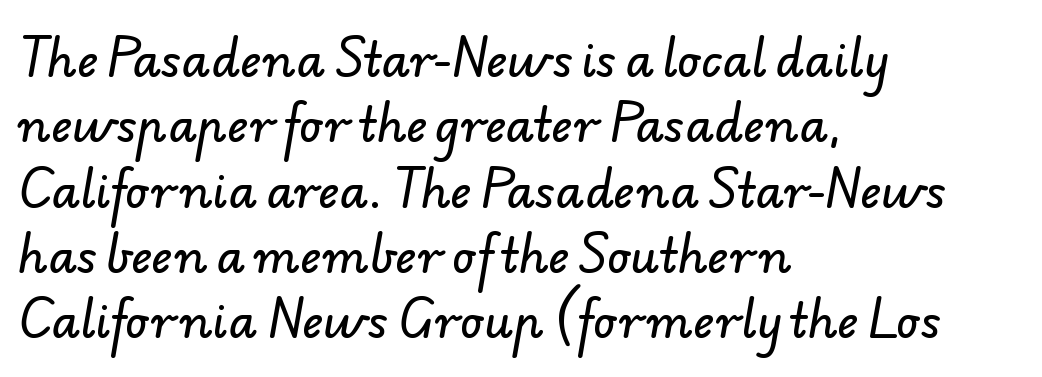
The image shows 46 px sans-serif type; set left-aligned, normal line spacing (1.42x), normal letter spacing, not underlined; low stroke contrast and a small x-height.
